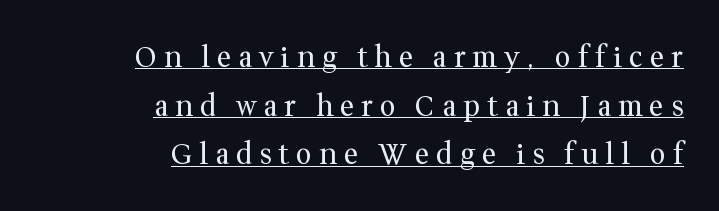
{"serif": "yes", "italic": "no", "bold": "no", "weight": "regular", "width": "normal", "stroke_contrast": "medium", "x_height": "medium", "monospaced": "no", "underline": "yes", "align": "right", "line_spacing_ratio": 1.74, "letter_spacing": "wide", "letter_spacing_em": 0.25, "glyph_px": 28}
